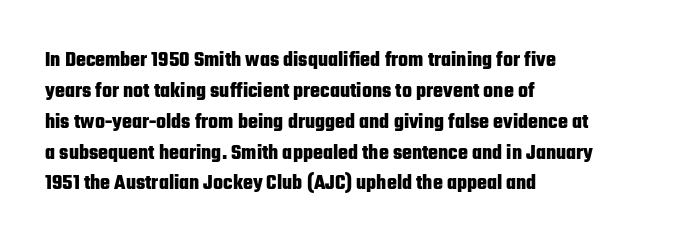
{"italic": "no", "bold": "yes", "underline": "no", "align": "left", "line_spacing": "normal", "line_spacing_ratio": 1.47, "letter_spacing": "normal", "letter_spacing_em": 0.0, "glyph_px": 21}
